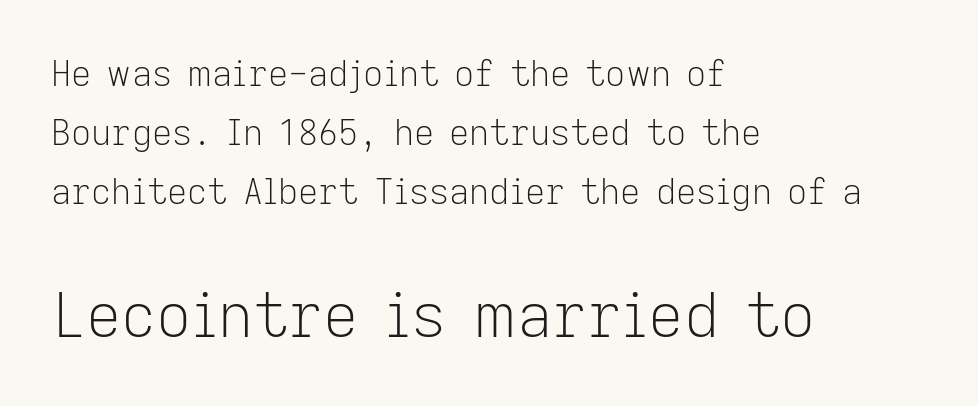
{"serif": "no", "italic": "no", "bold": "no", "weight": "light", "width": "normal", "stroke_contrast": "low", "x_height": "medium", "monospaced": "no", "underline": "no", "align": "left", "line_spacing": "normal", "line_spacing_ratio": 1.69, "letter_spacing": "normal", "letter_spacing_em": 0.0, "larger_block": "second", "size_ratio": 1.74, "glyph_px": 61}
